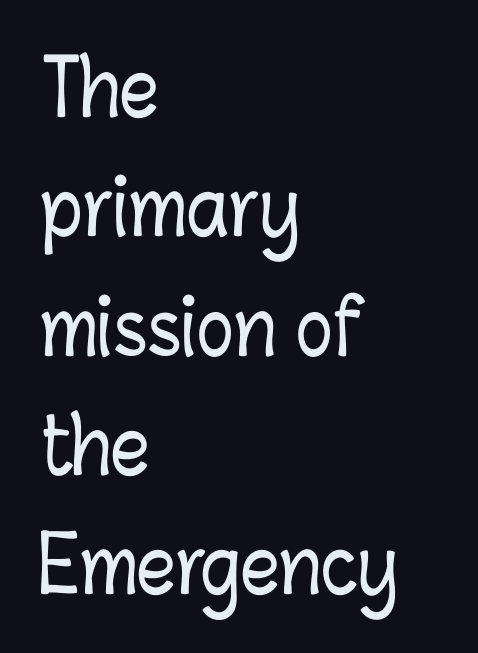
Is there any slant? The stems are plumb. The letters sit at their default tracking, neither squeezed nor spread. Clear beneath every line of the passage. Do the characters align in a grid? No, the font is proportional. Typeset ragged right — the left edge is the straight one. The rows are spaced the way most documents space them.
